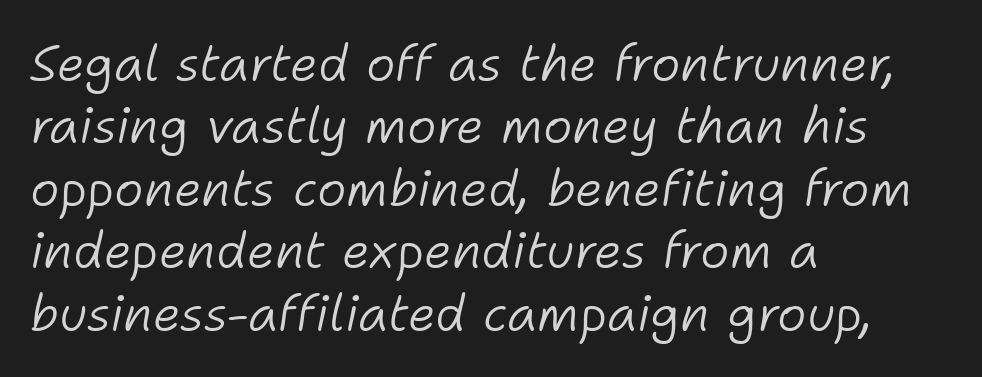
{"italic": "yes", "lean": "right", "slant_degrees": 11, "bold": "no", "weight": "light", "width": "normal", "stroke_contrast": "low", "x_height": "medium", "monospaced": "no", "underline": "no", "align": "left", "line_spacing": "normal", "line_spacing_ratio": 1.25, "letter_spacing": "normal", "letter_spacing_em": 0.0, "glyph_px": 50}
